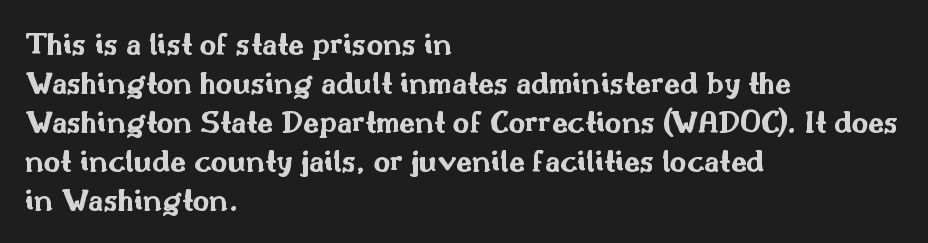
Q: Is the text bold? A: Yes.
Q: Is the text italic (slanted)? A: No, it is upright.
Q: Is the typeface a serif or a sans-serif typeface? A: Sans-serif.
Q: Is the text underlined? A: No.
Q: How is the paragraph aligned? A: Left-aligned.
Q: Is the spacing between letters normal or unusually wide? A: Normal.
Q: Width (condensed, normal, or wide)? A: Wide.
Q: Stroke contrast? A: Medium.
Q: x-height? A: Small.
Q: Monospaced? A: No.
